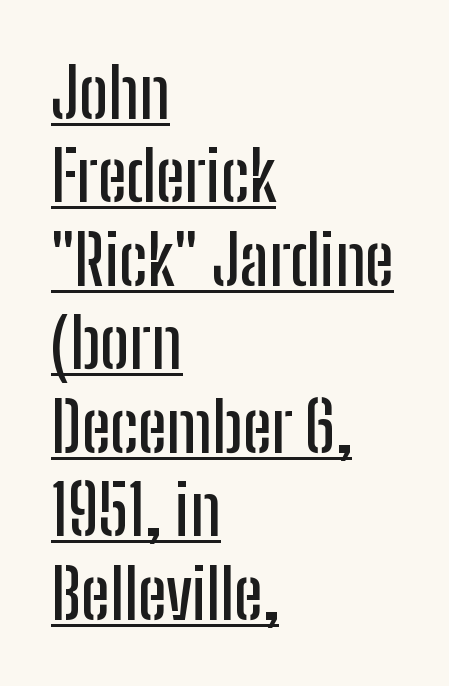
{"serif": "no", "italic": "no", "width": "condensed", "stroke_contrast": "low", "x_height": "medium", "monospaced": "no", "underline": "yes", "align": "left", "line_spacing_ratio": 1.21, "letter_spacing": "normal", "letter_spacing_em": 0.0, "glyph_px": 69}
